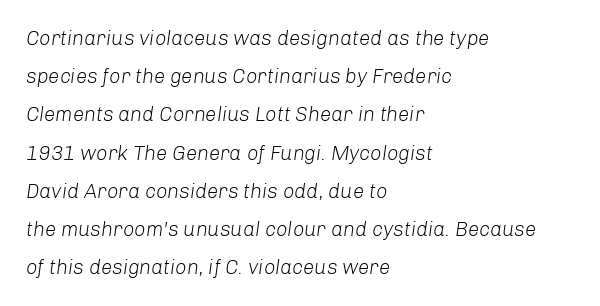
Q: Is the text bold? A: No.
Q: Is the text italic (slanted)? A: Yes, it leans right by about 8 degrees.
Q: Is the text underlined? A: No.
Q: How is the paragraph aligned? A: Left-aligned.
Q: Is the spacing between letters normal or unusually wide? A: Normal.
Q: Is the spacing between lines tight, normal or loose? A: Loose.
